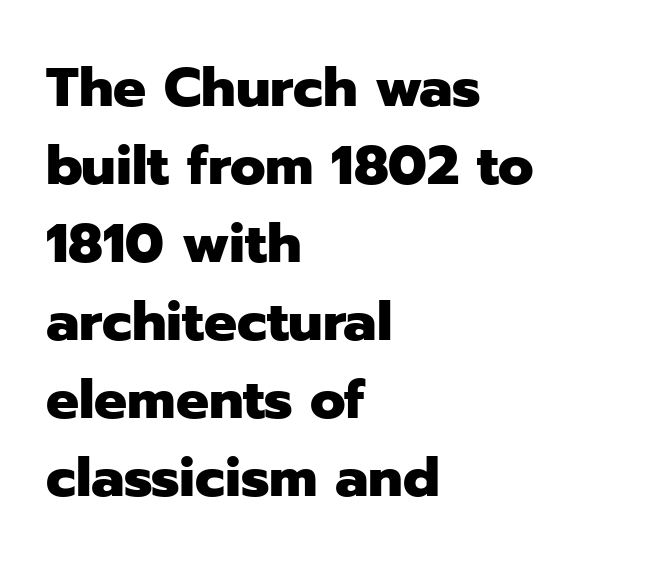
The image shows 55 px heavy sans-serif type, upright; set left-aligned, normal line spacing (1.42x), normal letter spacing, not underlined; low stroke contrast and a medium x-height.
